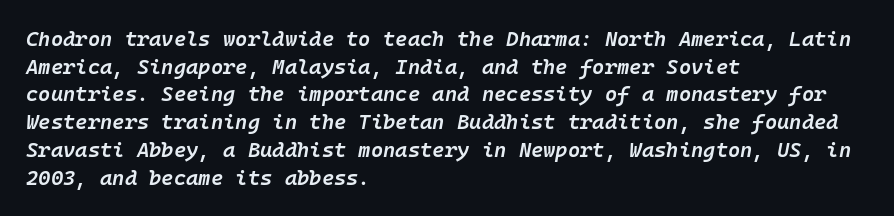
This is moderately heavy type, rendered in semibold. One-word summary of the alignment: left. Inter-character spacing is left at the font's built-in metrics. Characters are canted at an angle relative to the baseline's perpendicular. This sample keeps an unexceptional amount of space between lines. Letters rest on an invisible, unmarked baseline.
